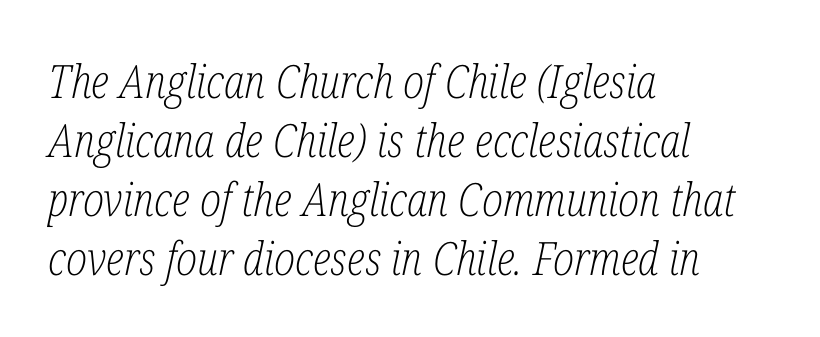
Q: Is the text bold? A: No.
Q: Is the text italic (slanted)? A: Yes, it leans right by about 12 degrees.
Q: Is the typeface a serif or a sans-serif typeface? A: Serif.
Q: Is the text underlined? A: No.
Q: How is the paragraph aligned? A: Left-aligned.
Q: Is the spacing between letters normal or unusually wide? A: Normal.
Q: Is the spacing between lines tight, normal or loose? A: Normal.
Q: Width (condensed, normal, or wide)? A: Condensed.
Q: Stroke contrast? A: Low.
Q: x-height? A: Medium.
Q: Monospaced? A: No.
